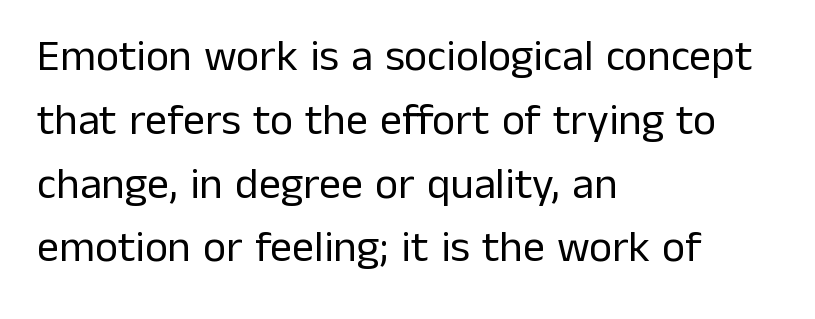
The image shows 44 px regular-weight sans-serif type, upright; set left-aligned, normal line spacing (1.45x), normal letter spacing, not underlined; low stroke contrast and a medium x-height.
